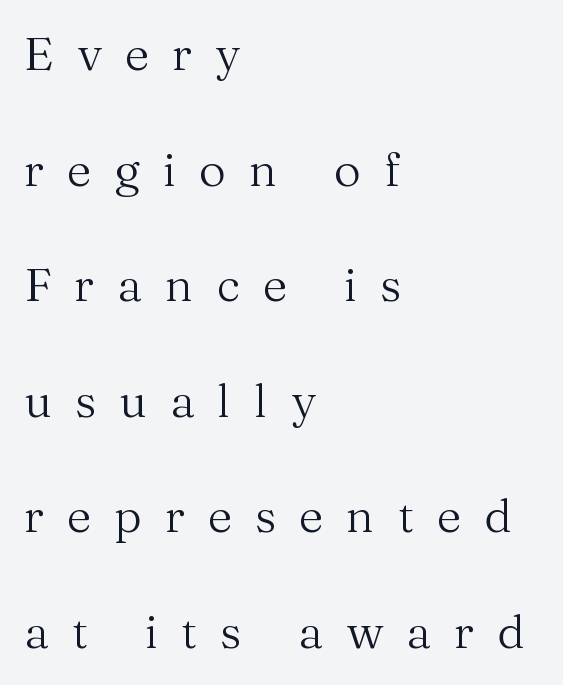
{"serif": "yes", "italic": "no", "bold": "no", "weight": "regular", "width": "normal", "stroke_contrast": "medium", "x_height": "medium", "monospaced": "no", "underline": "no", "align": "left", "line_spacing": "loose", "line_spacing_ratio": 2.46, "letter_spacing": "wide", "letter_spacing_em": 0.49, "glyph_px": 47}
